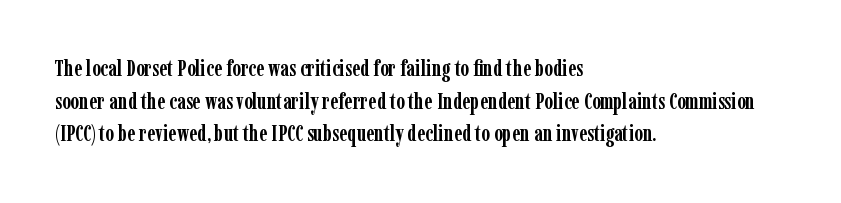
Q: Is the text bold? A: Yes.
Q: Is the text italic (slanted)? A: No, it is upright.
Q: Is the text underlined? A: No.
Q: How is the paragraph aligned? A: Left-aligned.
Q: Is the spacing between letters normal or unusually wide? A: Normal.
Q: Is the spacing between lines tight, normal or loose? A: Normal.
